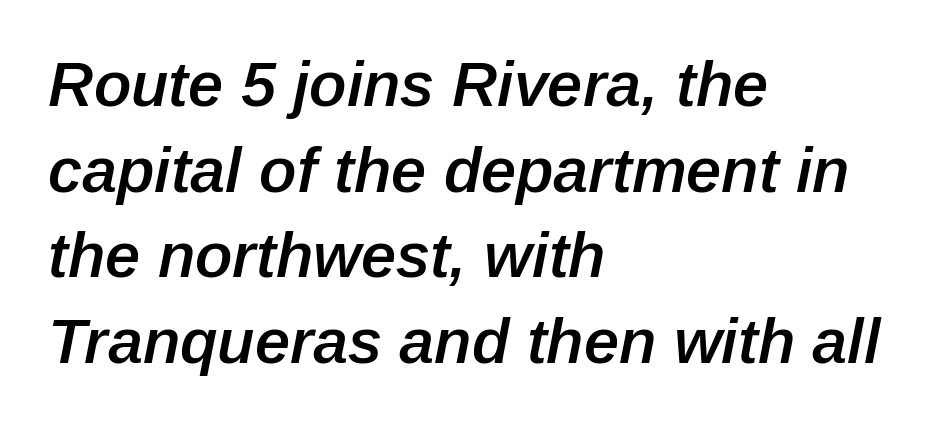
The image shows 63 px semibold type, italic (leaning right); set left-aligned, normal line spacing (1.36x), normal letter spacing, not underlined; low stroke contrast and a medium x-height.
